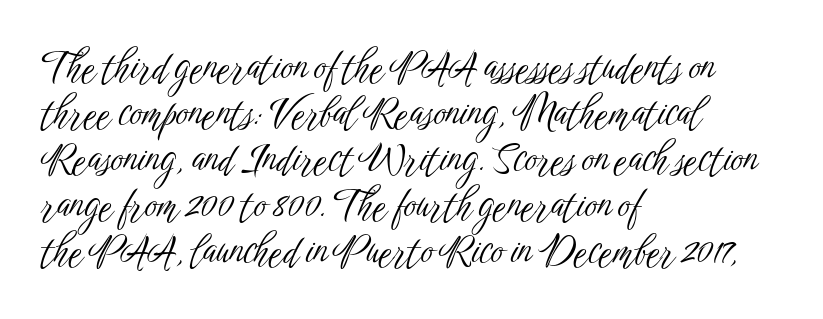
The rendering uses natural spacing where letterforms have individual widths. Descender tails drop into unmarked territory. Visually the block forms a straight wall on the left and a jagged coastline on the right. This rendering leaves character spacing at its baseline value. Font category for this specimen: sans-serif.
